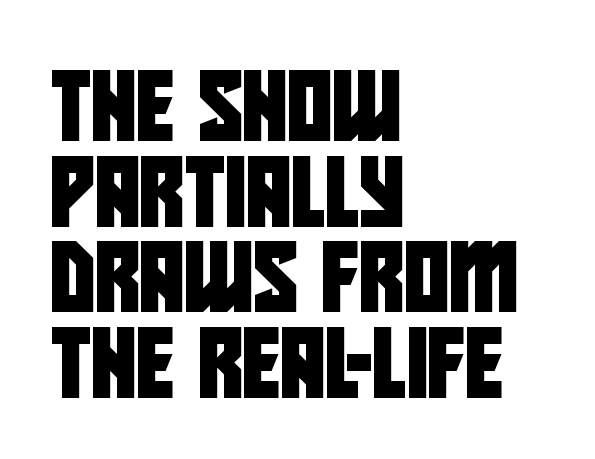
The image shows 69 px condensed sans-serif type; set left-aligned, line spacing 1.24x, normal letter spacing, not underlined; low stroke contrast and a large x-height.
